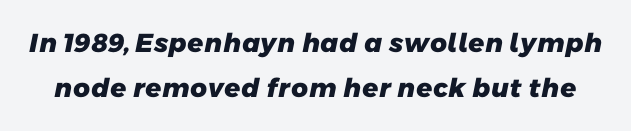
Q: Is the text bold? A: Yes.
Q: Is the text underlined? A: No.
Q: Is the spacing between letters normal or unusually wide? A: Normal.
